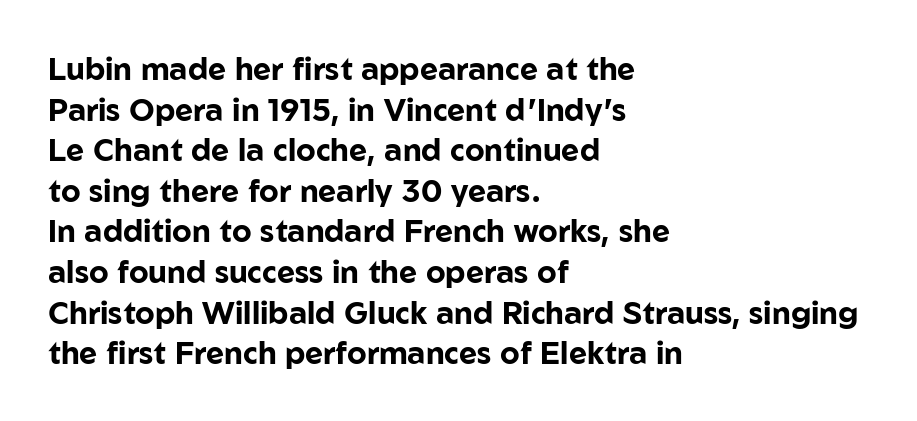
The image shows 31 px bold sans-serif type, upright; set left-aligned, normal line spacing (1.31x), normal letter spacing, not underlined; low stroke contrast and a medium x-height.
